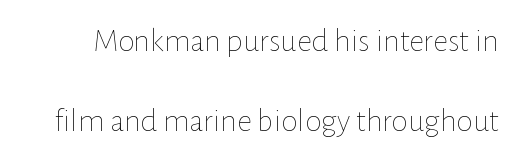
Glyph-to-glyph distance matches everyday printed text. This is not heavy type; no bold has been used. The line-height multiplier appears high, well above default. Do the letters lean? They stand straight. Underlining? Definitely not there.
